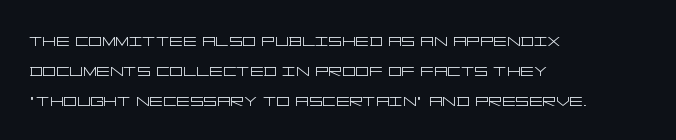
Q: Is the text bold? A: No.
Q: Is the text italic (slanted)? A: No, it is upright.
Q: Is the text underlined? A: No.
Q: How is the paragraph aligned? A: Left-aligned.
Q: Is the spacing between letters normal or unusually wide? A: Normal.
Q: Is the spacing between lines tight, normal or loose? A: Normal.
